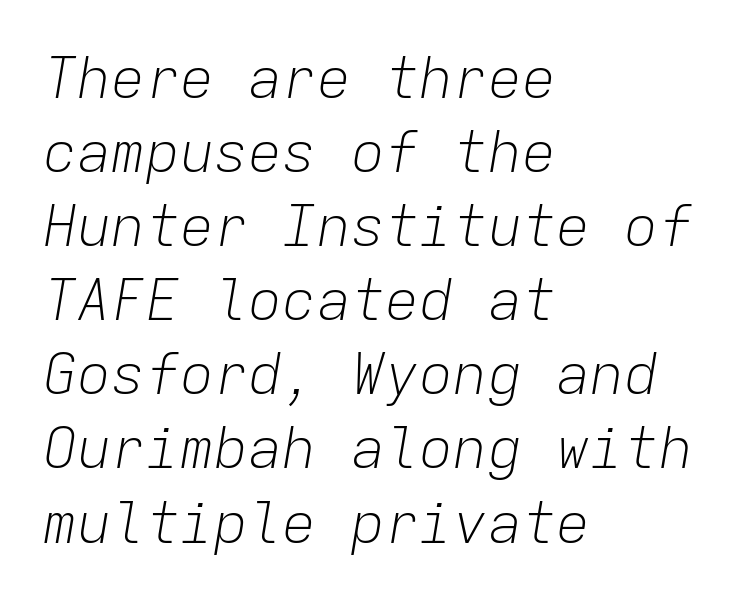
Clear beneath every line of the passage. Letter spacing: default. Stems and bowls with no extra thickness — not bold. These lines are rendered in a fixed-pitch font. These lines stack with their left ends in a neat column.
